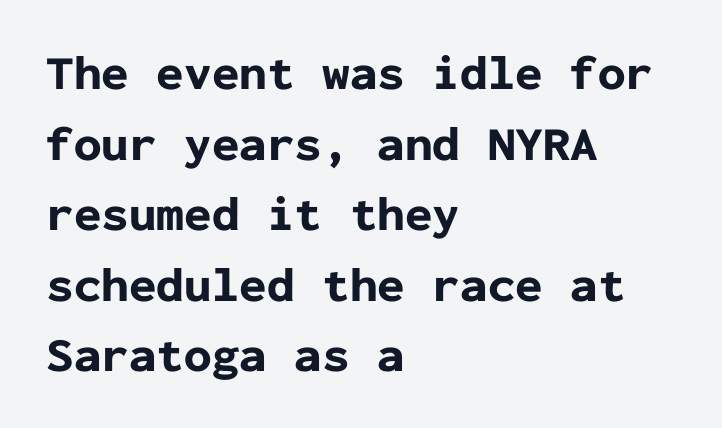
The image shows 49 px bold sans-serif type, upright, monospaced; set left-aligned, normal line spacing (1.44x), normal letter spacing, not underlined; low stroke contrast and a medium x-height.
